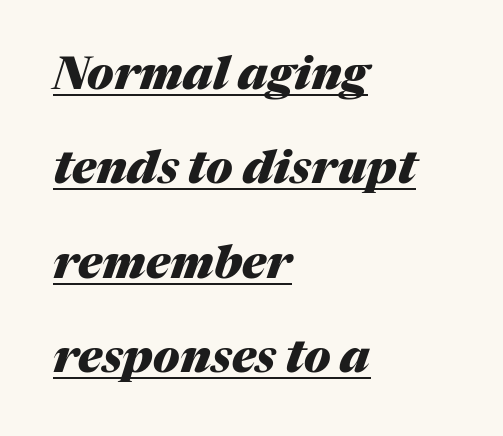
Emphasis-style slanted type is in use. Widely set lines give the paragraph a tall, airy silhouette. As a designer I'd log this as weight 700, bold. Emphasis is given by a line drawn under the lettering. One-word summary of the alignment: left.
